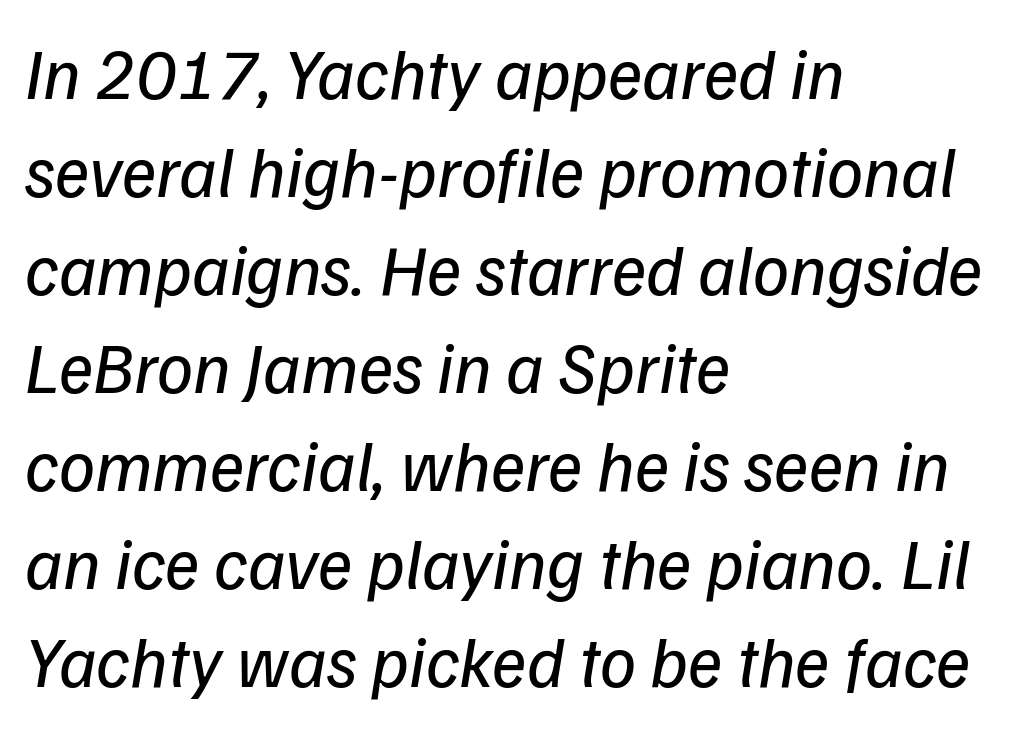
The image shows 72 px regular-weight sans-serif type; set left-aligned, normal line spacing (1.36x), normal letter spacing, not underlined; low stroke contrast and a medium x-height.
